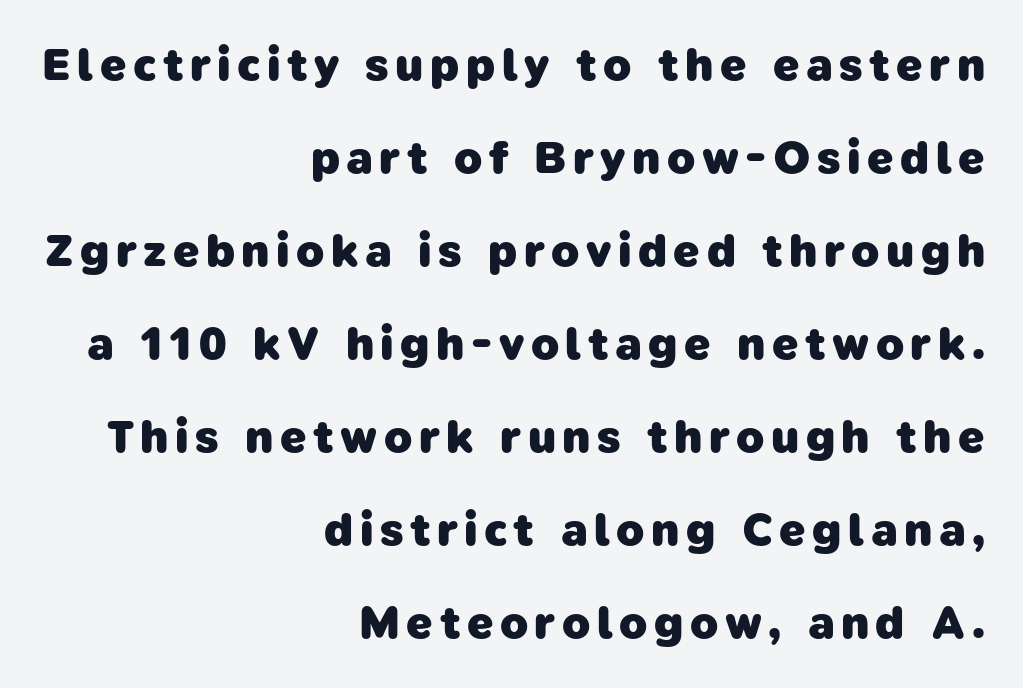
Q: Is the text bold? A: Yes.
Q: Is the typeface a serif or a sans-serif typeface? A: Sans-serif.
Q: Is the text underlined? A: No.
Q: How is the paragraph aligned? A: Right-aligned.
Q: Is the spacing between lines tight, normal or loose? A: Loose.
Q: Width (condensed, normal, or wide)? A: Normal.
Q: Stroke contrast? A: Low.
Q: x-height? A: Medium.
Q: Monospaced? A: No.
